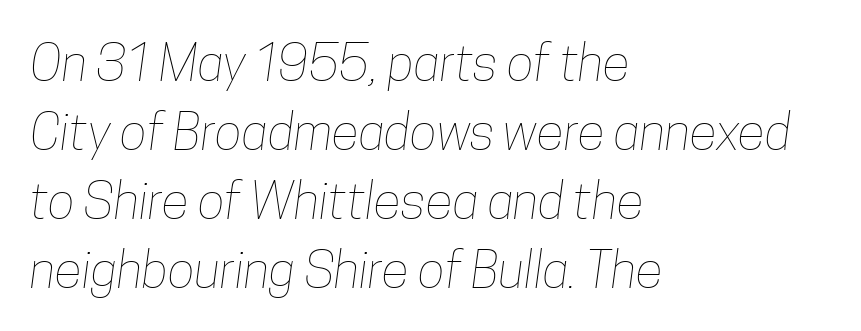
Q: Is the text bold? A: No.
Q: Is the text underlined? A: No.
Q: How is the paragraph aligned? A: Left-aligned.
Q: Is the spacing between letters normal or unusually wide? A: Normal.
Q: Is the spacing between lines tight, normal or loose? A: Normal.
Q: Width (condensed, normal, or wide)? A: Condensed.
Q: Stroke contrast? A: Low.
Q: x-height? A: Medium.
Q: Monospaced? A: No.
